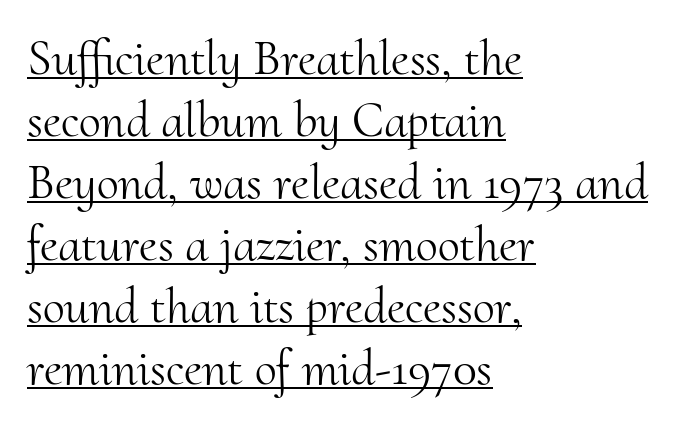
Q: Is the text bold? A: No.
Q: Is the text italic (slanted)? A: No, it is upright.
Q: Is the typeface a serif or a sans-serif typeface? A: Serif.
Q: Is the text underlined? A: Yes.
Q: How is the paragraph aligned? A: Left-aligned.
Q: Is the spacing between letters normal or unusually wide? A: Normal.
Q: Width (condensed, normal, or wide)? A: Normal.
Q: Stroke contrast? A: Medium.
Q: x-height? A: Small.
Q: Monospaced? A: No.
